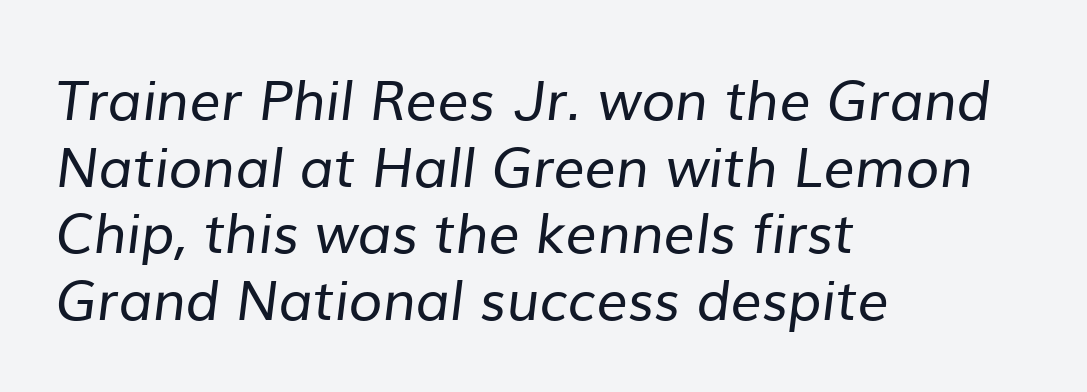
The image shows 55 px regular-weight sans-serif type; set left-aligned, line spacing 1.21x, normal letter spacing, not underlined; low stroke contrast and a medium x-height.
